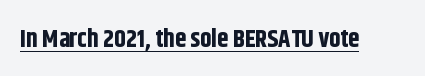
The face used here appears with an underline applied. Nope, not italic — everything's standing straight. This is heavy type, rendered in bold. Nobody touched the tracking dial on this one.
